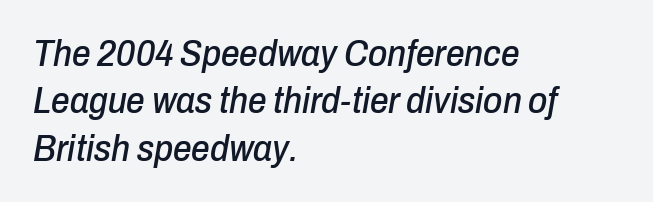
Notice how the stems are inclined rather than vertical — that's the hallmark of italics. The ragged edge is on the right, which tells us the setting is flush left. Beneath every word, the page is bare. Normally led — the rows are evenly, conventionally spaced. Is this a fixed-width face? No — the glyphs have proportional, varying widths.
